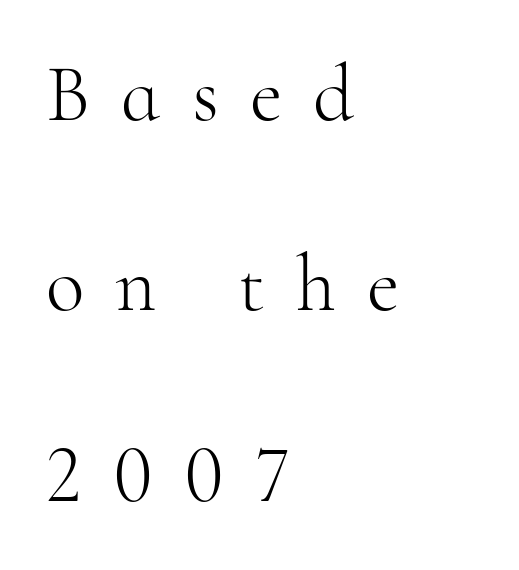
Is this a sans? No — the strokes have serifs. In terms of leading, this rendering errs on the spacious side. A typesetter would call this proportional, since set widths differ per character. This is not heavy type; no bold has been used. This is roman type, the default non-slanted kind.
